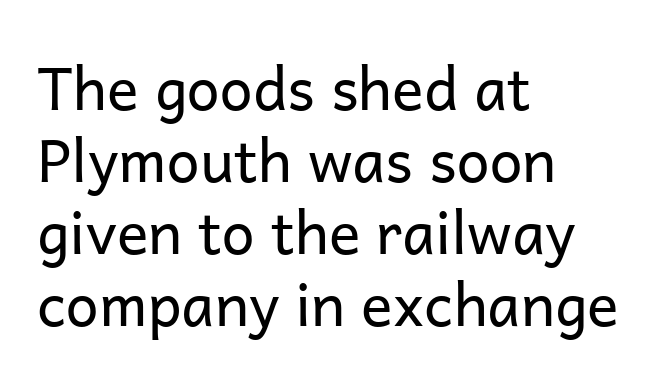
Nobody touched the tracking dial on this one. No extra ink here — the face is not bold. Does the type have serifs? No, each stem ends abruptly. Is there any slant? The stems are plumb.
